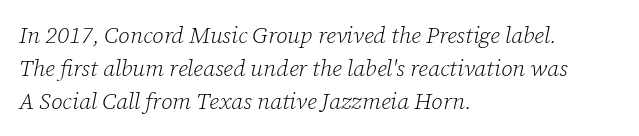
A clean baseline with only descenders dipping below it. Does the leading feel generous? No, just average. The passage shown leans; its letterforms are oblique. Casual observation: everything's shoved over to the left.
